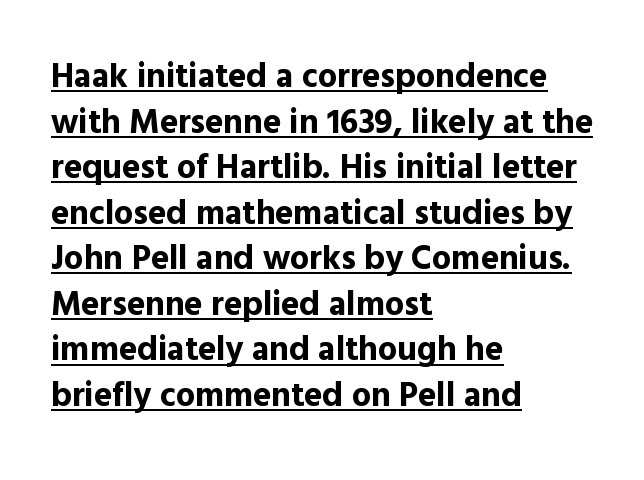
One-word summary of the alignment: left. Each word holds together tightly as a unit, with standard inter-letter gaps. The strokes are fattened all the way to bold. The face used here is proportionally spaced, like ordinary book or web type. Nope, not italic — everything's standing straight.
